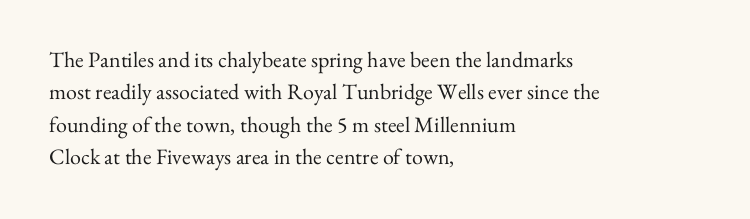
Does extra space separate the letters? No, they use regular spacing. Compared with a typical body face, this is equally light or lighter still. Casual observation: everything's shoved over to the left. This sample keeps an unexceptional amount of space between lines.
